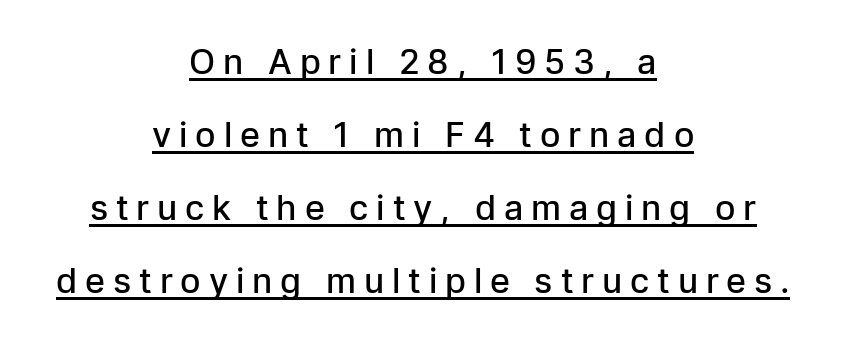
{"serif": "no", "italic": "no", "bold": "semi", "weight": "semibold", "width": "normal", "stroke_contrast": "low", "x_height": "medium", "monospaced": "no", "underline": "yes", "align": "center", "line_spacing": "loose", "line_spacing_ratio": 2.15, "letter_spacing": "wide", "letter_spacing_em": 0.23, "glyph_px": 34}
